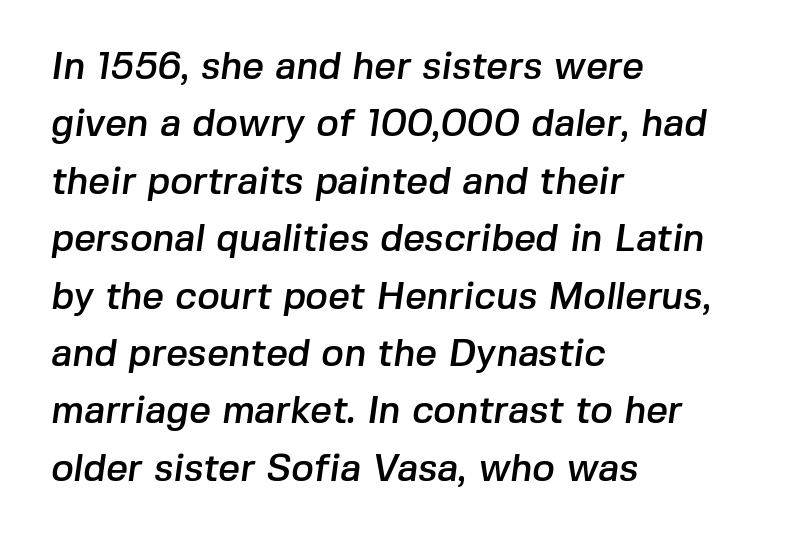
These lines keep a tight, regular rhythm from letter to letter. Font category for this specimen: sans-serif. The baseline area is clear. The rendering uses natural spacing where letterforms have individual widths. Whoever set this chose a conventional vertical rhythm.
